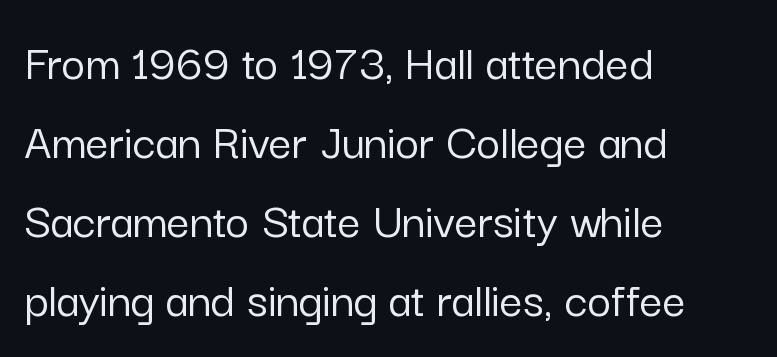
The type is set solid horizontally, with unmodified tracking. Serif or sans? Sans — the stroke terminals are bare. Words float on clear page, feet unadorned. In CSS terms this would be text-align: left. The face used here is proportionally spaced, like ordinary book or web type. Vertical spacing — default.
